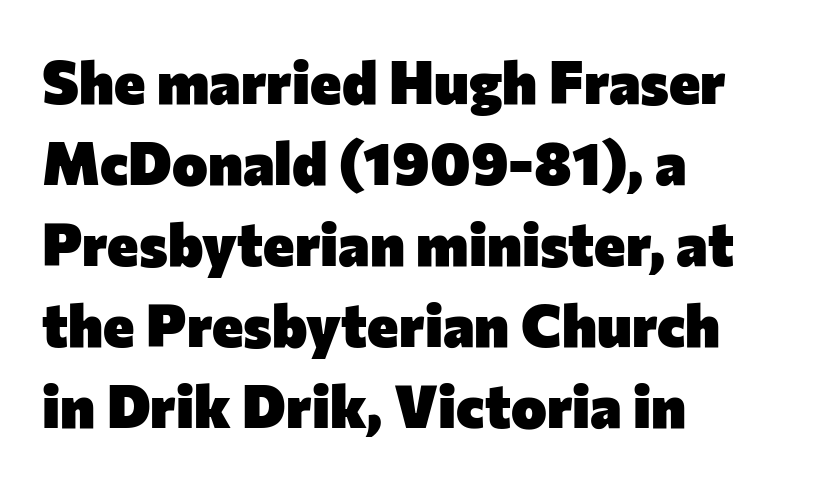
The image shows 60 px heavy sans-serif type, upright; set left-aligned, normal line spacing (1.35x), normal letter spacing, not underlined; low stroke contrast and a medium x-height.
